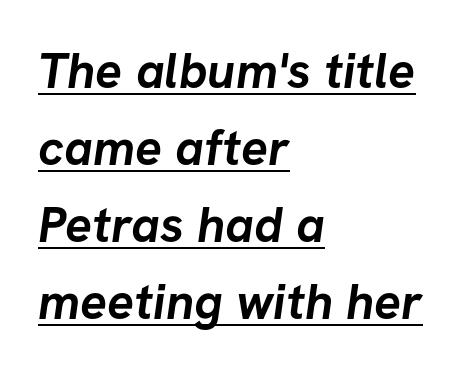
You can see a thin bar hugging the bottom of the glyphs. The line-height multiplier appears to be the usual default. Is the block centered? No — it sits flush against the left margin. Pretty heavy lettering here — definitely bold. Examine the stroke ends and you'll find no serifs. Characters follow at the spacing the type designer built in.
